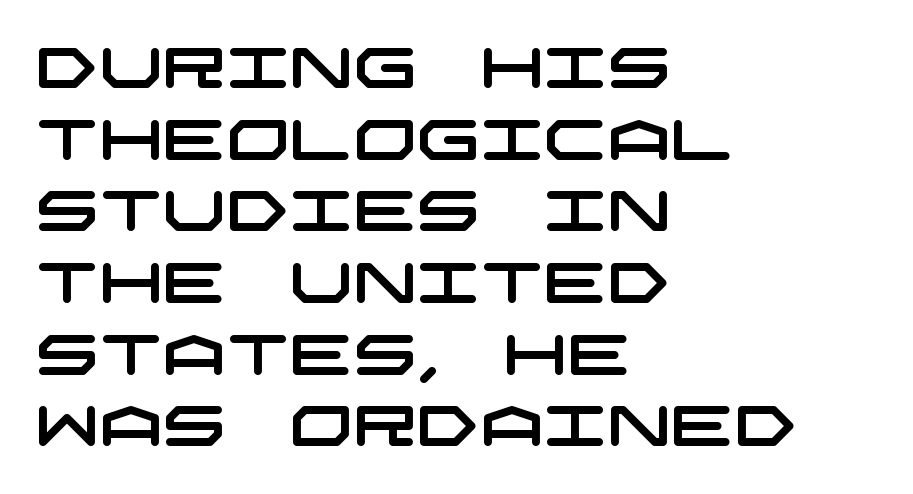
{"serif": "no", "width": "wide", "stroke_contrast": "low", "x_height": "large", "underline": "no", "align": "left", "line_spacing": "normal", "line_spacing_ratio": 1.28, "letter_spacing": "normal", "letter_spacing_em": 0.0, "glyph_px": 56}
